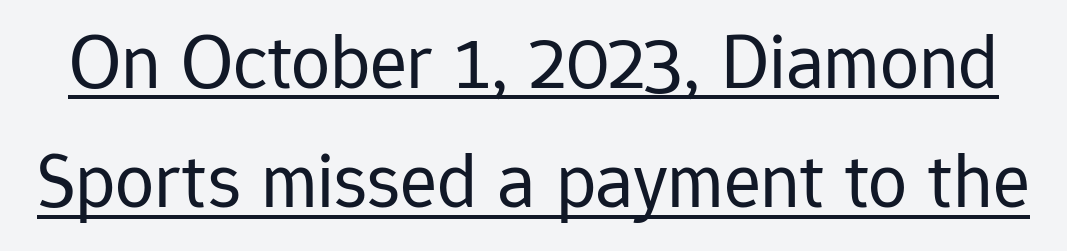
The image shows 78 px regular-weight sans-serif type, upright; set normal line spacing (1.53x), normal letter spacing, underlined; low stroke contrast and a medium x-height.
